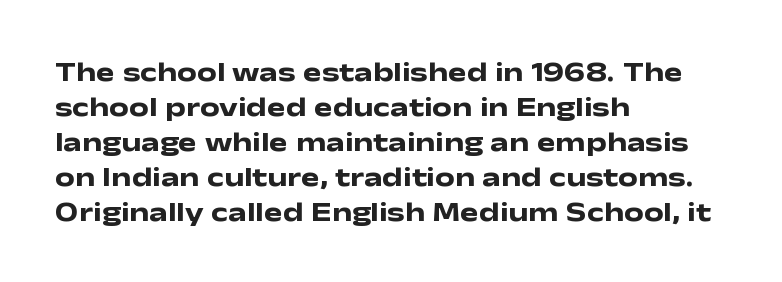
These lines were composed using upright roman letters. Stroke thickness is high; the sample reads as a true bold. The rendering keeps characters at their native spacing. The passage shown is typed in a proportional face where columns would drift.
